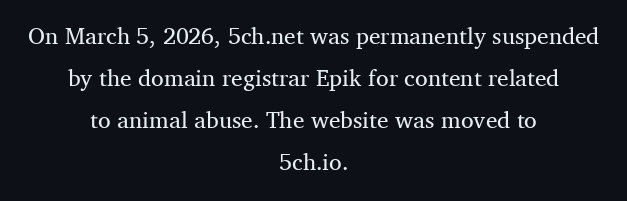
The image shows 23 px text type, upright; set centered, line spacing 1.83x, normal letter spacing, not underlined.
